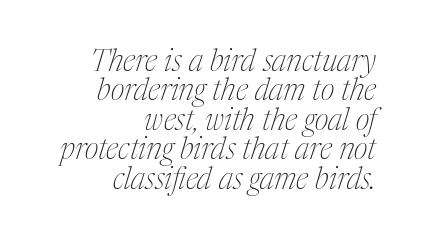
{"serif": "yes", "italic": "yes", "lean": "right", "slant_degrees": 17, "bold": "no", "weight": "thin", "width": "condensed", "stroke_contrast": "medium", "x_height": "medium", "monospaced": "no", "underline": "no", "align": "right", "line_spacing": "tight", "line_spacing_ratio": 0.98, "letter_spacing": "normal", "letter_spacing_em": 0.0, "glyph_px": 30}
